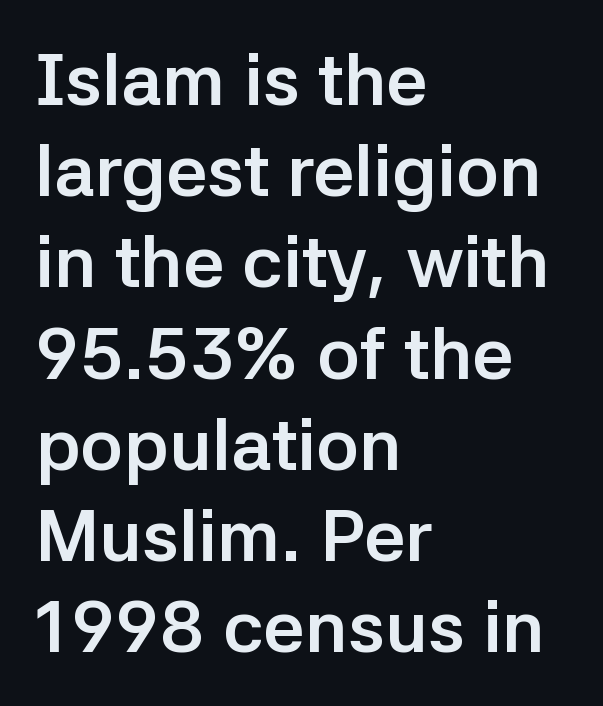
{"serif": "no", "italic": "no", "bold": "yes", "weight": "semibold", "width": "normal", "stroke_contrast": "low", "x_height": "medium", "monospaced": "no", "underline": "no", "align": "left", "line_spacing": "normal", "line_spacing_ratio": 1.25, "letter_spacing": "normal", "letter_spacing_em": 0.0, "glyph_px": 73}
